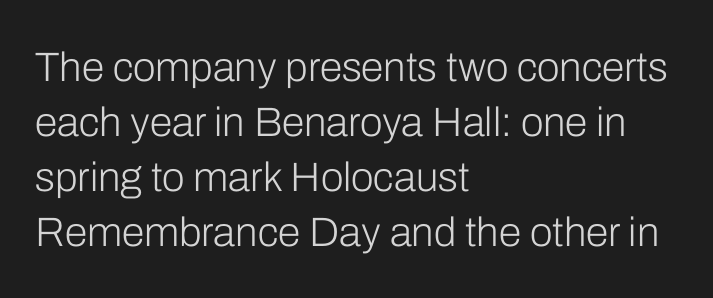
{"serif": "no", "italic": "no", "bold": "no", "weight": "light", "width": "normal", "stroke_contrast": "low", "x_height": "medium", "monospaced": "no", "underline": "no", "align": "left", "line_spacing": "normal", "line_spacing_ratio": 1.34, "letter_spacing": "normal", "letter_spacing_em": 0.0, "glyph_px": 41}
